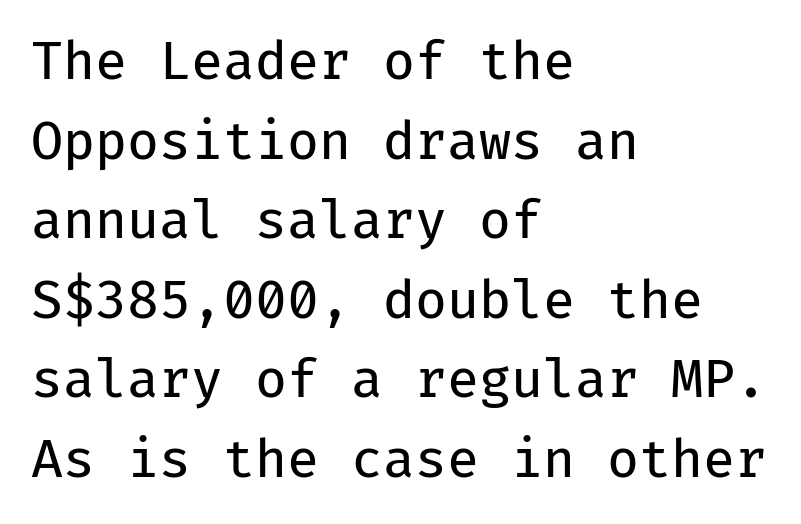
A typesetter would call this zero additional tracking. Which margin do the lines hug? The left one — the right edge is uneven. Nope, no serifs anywhere on these letters. A light-to-regular cut is what we see here.
